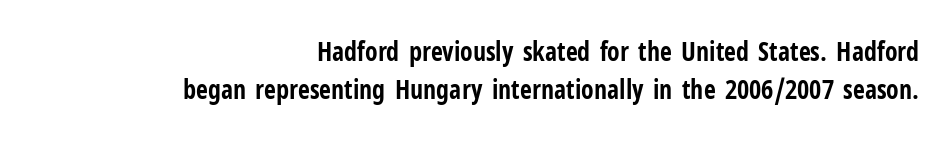
Q: Is the text bold? A: Yes.
Q: Is the text italic (slanted)? A: No, it is upright.
Q: Is the text underlined? A: No.
Q: How is the paragraph aligned? A: Right-aligned.
Q: Is the spacing between letters normal or unusually wide? A: Normal.
Q: Is the spacing between lines tight, normal or loose? A: Normal.
